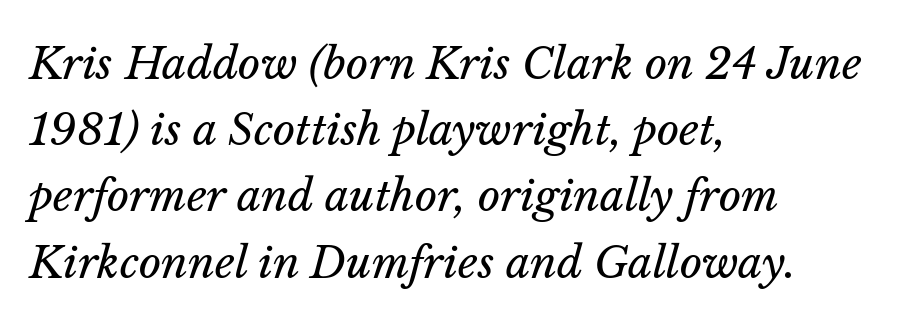
{"italic": "yes", "lean": "right", "slant_degrees": 14, "bold": "no", "weight": "regular", "width": "normal", "stroke_contrast": "low", "x_height": "medium", "monospaced": "no", "underline": "no", "align": "left", "line_spacing": "normal", "line_spacing_ratio": 1.54, "letter_spacing": "normal", "letter_spacing_em": 0.0, "glyph_px": 43}
